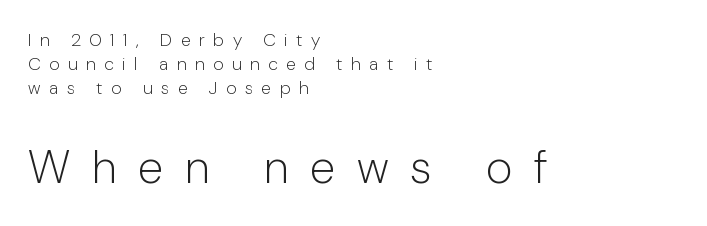
{"serif": "no", "italic": "no", "bold": "no", "weight": "light", "width": "normal", "stroke_contrast": "low", "x_height": "medium", "monospaced": "no", "underline": "no", "align": "left", "line_spacing": "normal", "line_spacing_ratio": 1.33, "letter_spacing": "wide", "letter_spacing_em": 0.48, "larger_block": "second", "size_ratio": 2.56, "glyph_px": 46}
